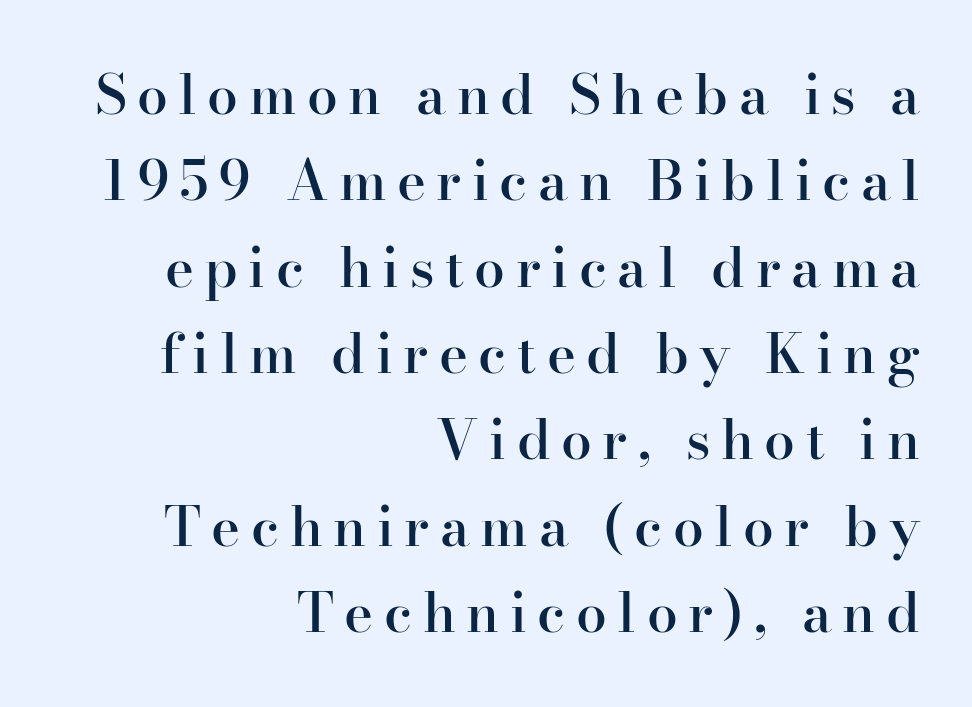
Q: Is the text bold? A: Semi-bold.
Q: Is the text italic (slanted)? A: No, it is upright.
Q: Is the typeface a serif or a sans-serif typeface? A: Serif.
Q: Is the text underlined? A: No.
Q: How is the paragraph aligned? A: Right-aligned.
Q: Is the spacing between lines tight, normal or loose? A: Normal.
Q: Width (condensed, normal, or wide)? A: Normal.
Q: Stroke contrast? A: High.
Q: x-height? A: Small.
Q: Monospaced? A: No.
